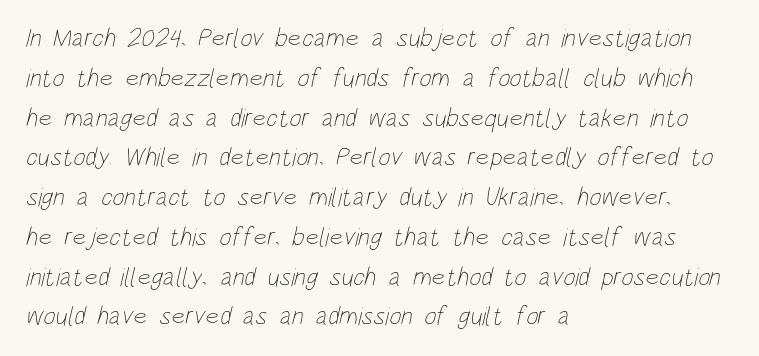
{"bold": "no", "underline": "no", "align": "left", "line_spacing": "normal", "line_spacing_ratio": 1.53, "letter_spacing": "normal", "letter_spacing_em": 0.0, "glyph_px": 26}
